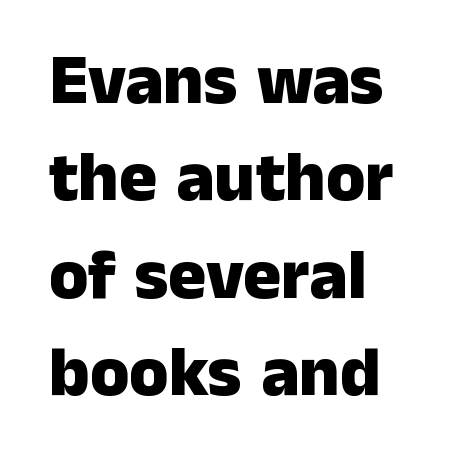
Q: Is the text bold? A: Yes.
Q: Is the text italic (slanted)? A: No, it is upright.
Q: Is the typeface a serif or a sans-serif typeface? A: Sans-serif.
Q: Is the text underlined? A: No.
Q: How is the paragraph aligned? A: Left-aligned.
Q: Is the spacing between letters normal or unusually wide? A: Normal.
Q: Is the spacing between lines tight, normal or loose? A: Normal.
Q: Width (condensed, normal, or wide)? A: Normal.
Q: Stroke contrast? A: Low.
Q: x-height? A: Medium.
Q: Monospaced? A: No.
